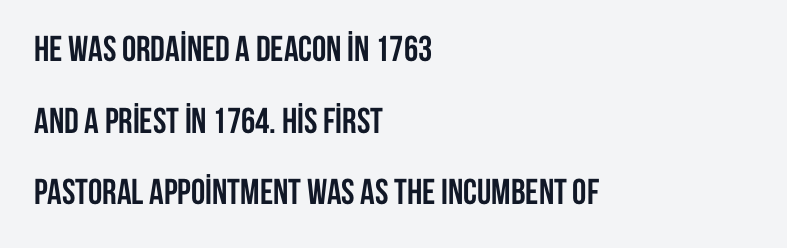
{"serif": "no", "italic": "no", "bold": "yes", "weight": "semibold", "width": "condensed", "stroke_contrast": "low", "x_height": "large", "monospaced": "no", "underline": "no", "align": "left", "line_spacing": "loose", "line_spacing_ratio": 1.99, "letter_spacing": "normal", "letter_spacing_em": 0.0, "glyph_px": 36}
